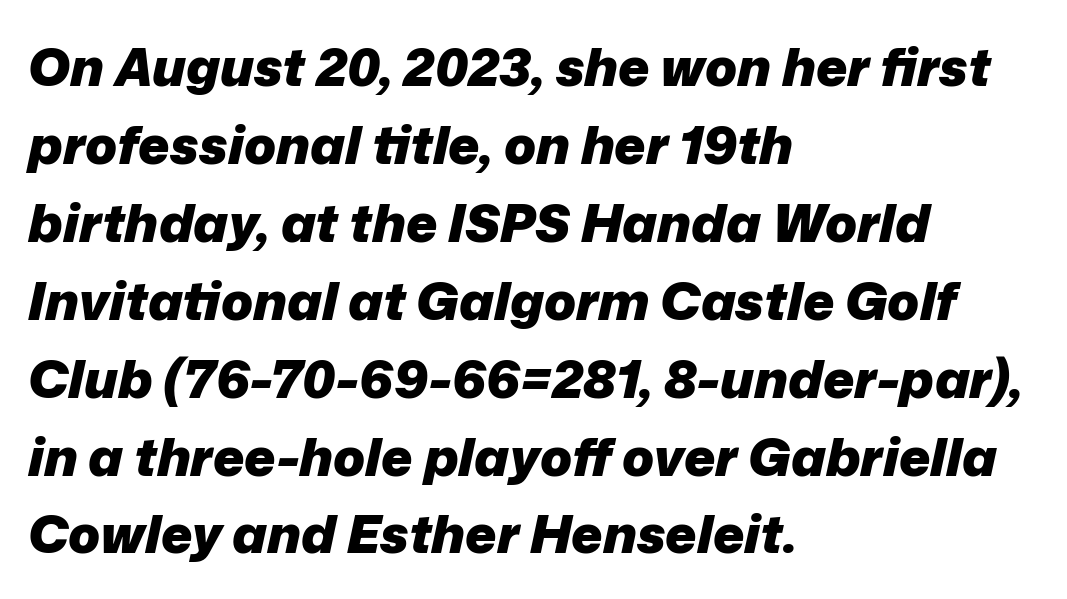
{"italic": "yes", "lean": "right", "slant_degrees": 12, "bold": "yes", "weight": "heavy", "width": "normal", "stroke_contrast": "low", "x_height": "medium", "monospaced": "no", "underline": "no", "align": "left", "line_spacing": "normal", "line_spacing_ratio": 1.47, "letter_spacing": "normal", "letter_spacing_em": 0.0, "glyph_px": 53}
